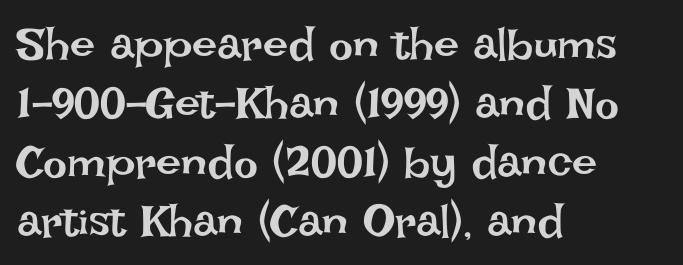
Q: Is the text bold? A: No.
Q: Is the text italic (slanted)? A: No, it is upright.
Q: Is the text underlined? A: No.
Q: How is the paragraph aligned? A: Left-aligned.
Q: Is the spacing between letters normal or unusually wide? A: Normal.
Q: Is the spacing between lines tight, normal or loose? A: Normal.
Q: Width (condensed, normal, or wide)? A: Normal.
Q: Stroke contrast? A: Low.
Q: x-height? A: Large.
Q: Monospaced? A: No.
